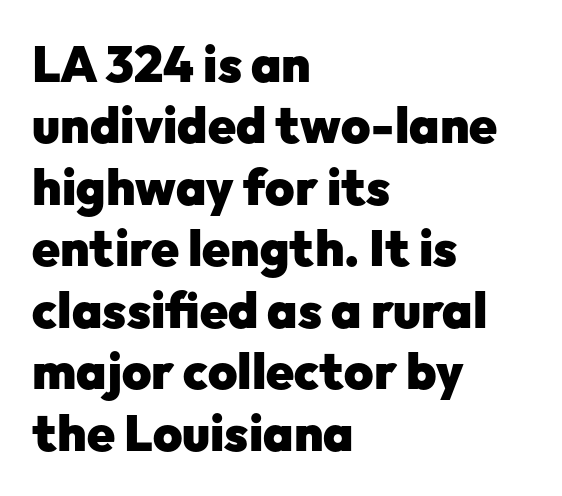
Q: Is the text bold? A: Yes.
Q: Is the text italic (slanted)? A: No, it is upright.
Q: Is the typeface a serif or a sans-serif typeface? A: Sans-serif.
Q: Is the text underlined? A: No.
Q: How is the paragraph aligned? A: Left-aligned.
Q: Is the spacing between letters normal or unusually wide? A: Normal.
Q: Width (condensed, normal, or wide)? A: Normal.
Q: Stroke contrast? A: Low.
Q: x-height? A: Medium.
Q: Monospaced? A: No.
